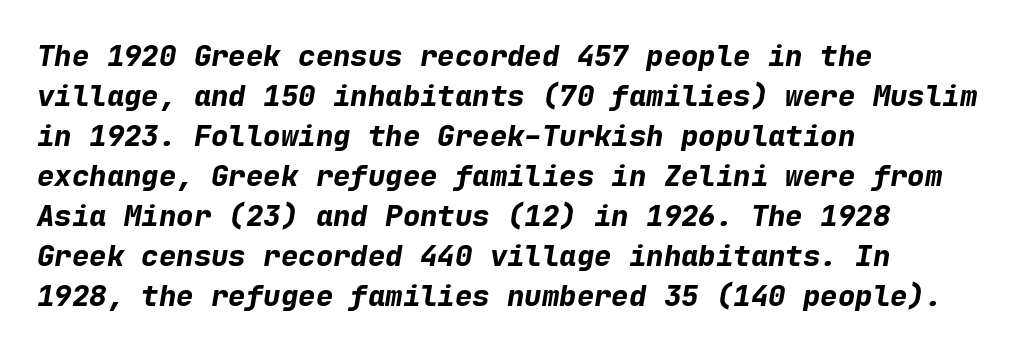
The image shows 29 px bold type, italic (leaning right), monospaced; set left-aligned, normal line spacing (1.38x), normal letter spacing, not underlined; low stroke contrast and a medium x-height.
